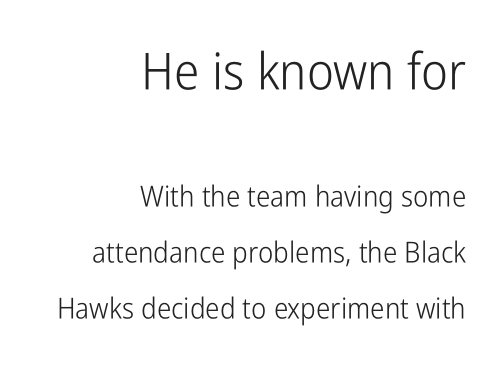
{"serif": "no", "italic": "no", "bold": "no", "weight": "light", "width": "condensed", "stroke_contrast": "low", "x_height": "medium", "monospaced": "no", "underline": "no", "align": "right", "line_spacing": "loose", "line_spacing_ratio": 1.94, "letter_spacing": "normal", "letter_spacing_em": 0.0, "larger_block": "first", "size_ratio": 1.76, "glyph_px": 51}
